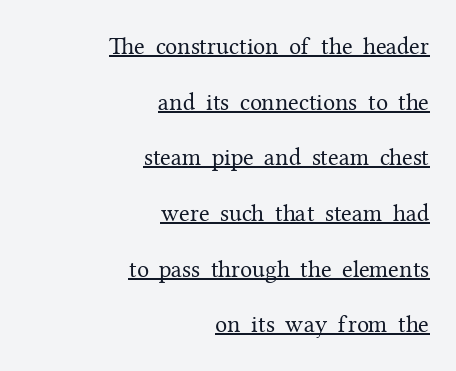
The image shows 24 px text type, upright; set right-aligned, loose line spacing (2.32x), normal letter spacing, underlined.
